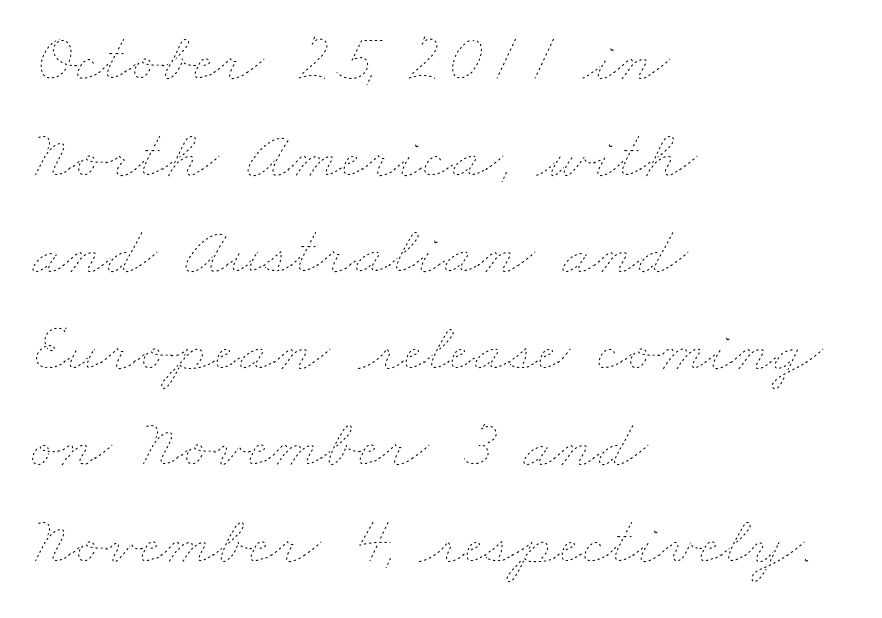
Honestly, the letter spacing is just normal — you wouldn't notice it. Typeset ragged right — the left edge is the straight one. The passage shown is typed in a proportional face where columns would drift. Clear beneath every line of the passage. Horizontal bands of white between lines are of average thickness.
